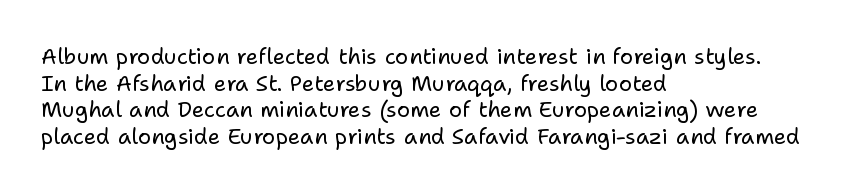
Q: Is the text bold? A: No.
Q: Is the text italic (slanted)? A: No, it is upright.
Q: Is the text underlined? A: No.
Q: How is the paragraph aligned? A: Left-aligned.
Q: Is the spacing between letters normal or unusually wide? A: Normal.
